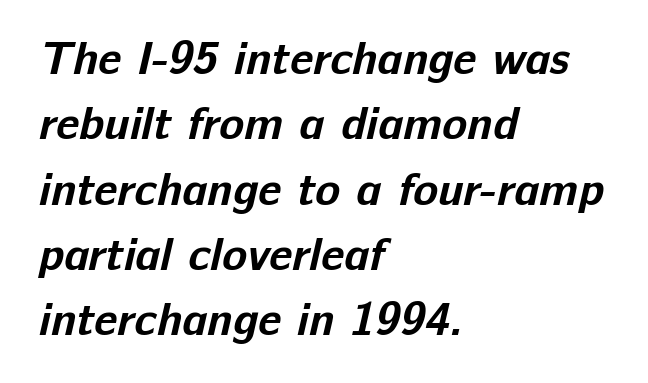
{"serif": "no", "bold": "yes", "weight": "bold", "width": "normal", "stroke_contrast": "low", "x_height": "medium", "monospaced": "no", "underline": "no", "align": "left", "line_spacing": "normal", "line_spacing_ratio": 1.42, "letter_spacing": "normal", "letter_spacing_em": 0.0, "glyph_px": 46}
